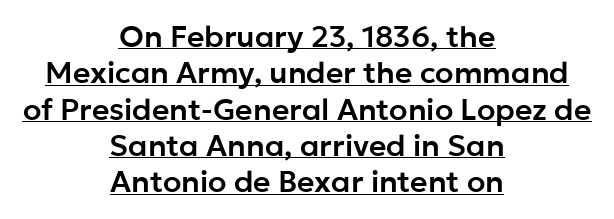
{"serif": "no", "italic": "no", "width": "normal", "stroke_contrast": "low", "x_height": "medium", "monospaced": "no", "underline": "yes", "align": "center", "line_spacing_ratio": 1.21, "letter_spacing": "normal", "letter_spacing_em": 0.0, "glyph_px": 30}
